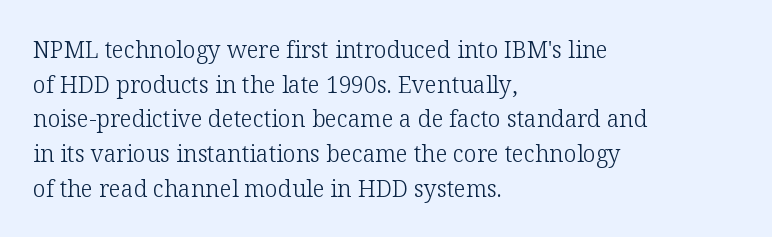
Vertical strokes here are truly vertical. Is the block centered? No — it sits flush against the left margin. Standard letterfit; no display-style spreading of the glyphs. This is not heavy type; no bold has been used.
